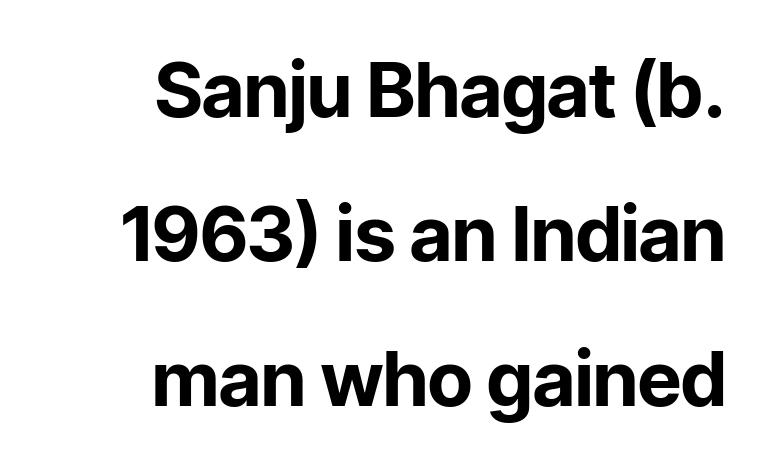
{"serif": "no", "italic": "no", "bold": "yes", "weight": "bold", "width": "normal", "stroke_contrast": "low", "x_height": "medium", "monospaced": "no", "underline": "no", "align": "right", "line_spacing": "loose", "line_spacing_ratio": 1.9, "letter_spacing": "normal", "letter_spacing_em": 0.0, "glyph_px": 76}
